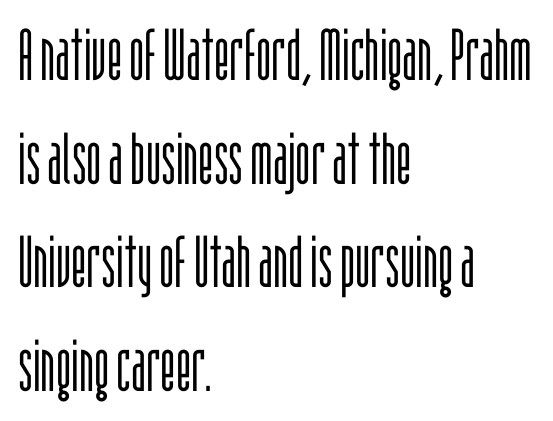
Is there any slant? The stems are plumb. Compared with typical paragraphs, the rows here are spaced about the same. No letter is thick-stroked: the sample isn't bold. A bare baseline throughout the passage. Caption: standard tracking, unaltered. Check where the strokes stop: nothing finishes them off — pure sans.
